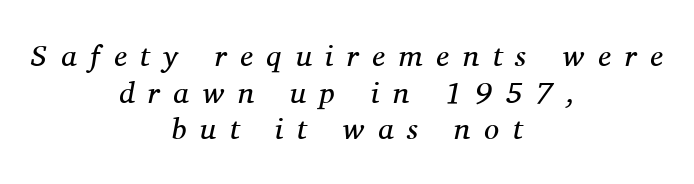
No chunkiness to these letters — they're not bold. Every character sits at an angle, as italics do. Glance below the letters and you will spot only blank space. This sample uses expanded letter spacing, leaving extra air between glyphs. Alignment: centered. The text was rendered using a seriffed face with decorative stroke endings.
